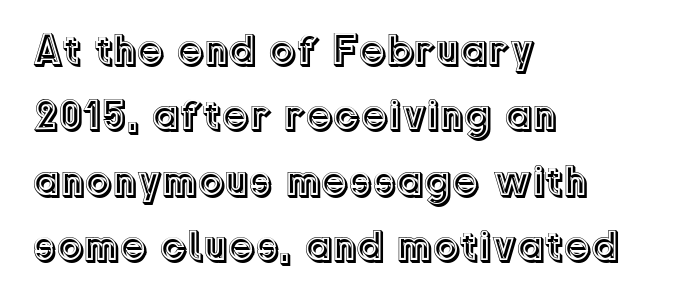
The paragraph shown leans on its left margin. This sample has the flowing, uneven cadence of proportional lettering. The area under the type is left untouched. Is the letter spacing exaggerated? No — it looks like the ordinary default.
